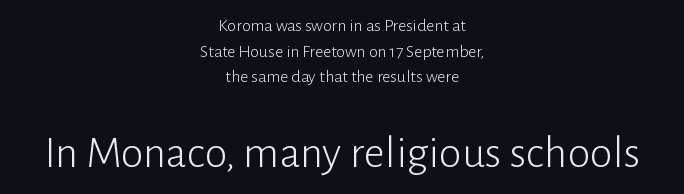
Q: Is the text bold? A: No.
Q: Is the text italic (slanted)? A: No, it is upright.
Q: Is the typeface a serif or a sans-serif typeface? A: Sans-serif.
Q: Is the text underlined? A: No.
Q: How is the paragraph aligned? A: Centered.
Q: Is the spacing between letters normal or unusually wide? A: Normal.
Q: Is the spacing between lines tight, normal or loose? A: Normal.
Q: Which block of text is set in a larger size, the first (top) or the second (bottom)? A: The second (bottom) one.
Q: Width (condensed, normal, or wide)? A: Normal.
Q: Stroke contrast? A: Low.
Q: x-height? A: Medium.
Q: Monospaced? A: No.
